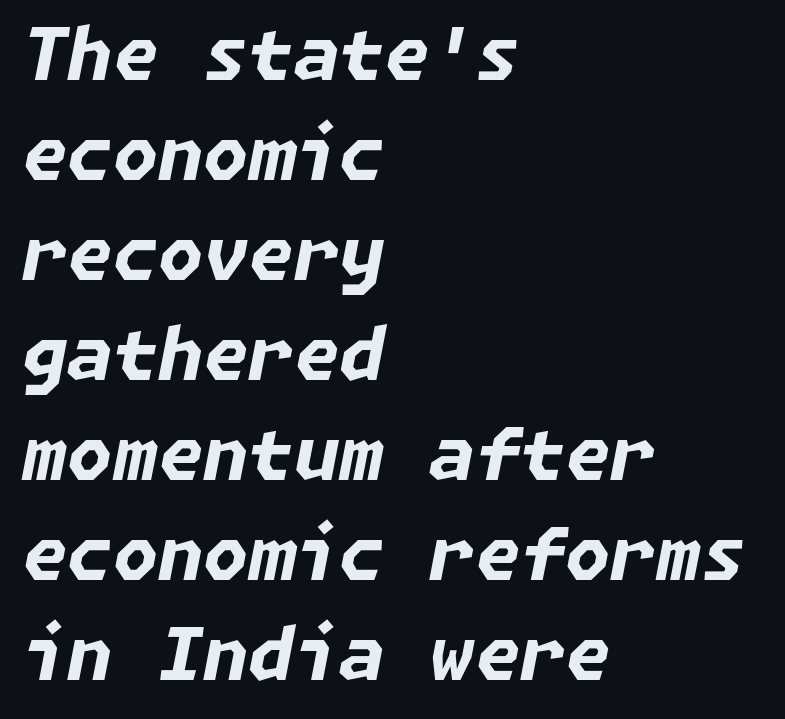
Q: Is the text bold? A: Yes.
Q: Is the text italic (slanted)? A: Yes, it leans right by about 11 degrees.
Q: Is the text underlined? A: No.
Q: How is the paragraph aligned? A: Left-aligned.
Q: Is the spacing between letters normal or unusually wide? A: Normal.
Q: Is the spacing between lines tight, normal or loose? A: Normal.
Q: Width (condensed, normal, or wide)? A: Normal.
Q: Stroke contrast? A: Low.
Q: x-height? A: Medium.
